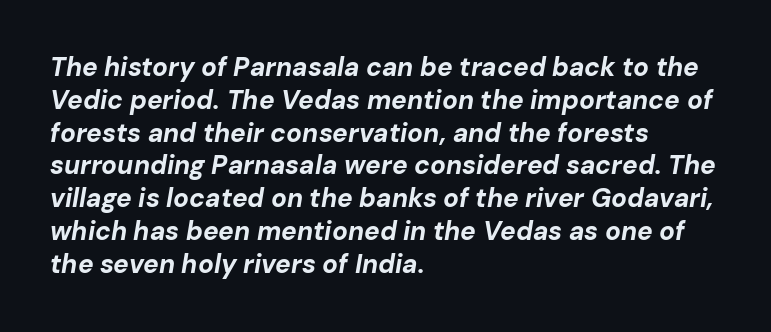
{"italic": "yes", "lean": "right", "slant_degrees": 10, "bold": "yes", "underline": "no", "align": "left", "line_spacing": "normal", "line_spacing_ratio": 1.26, "letter_spacing": "normal", "letter_spacing_em": 0.0, "glyph_px": 26}
